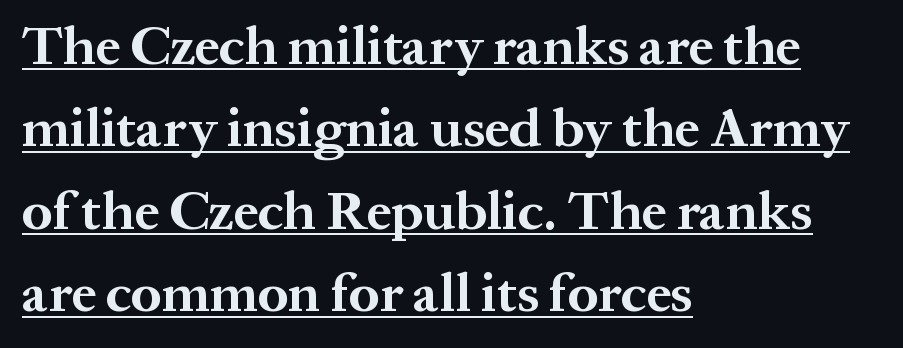
{"serif": "yes", "italic": "no", "bold": "yes", "weight": "bold", "width": "normal", "stroke_contrast": "medium", "x_height": "medium", "monospaced": "no", "underline": "yes", "align": "left", "line_spacing": "normal", "line_spacing_ratio": 1.5, "letter_spacing": "normal", "letter_spacing_em": 0.0, "glyph_px": 55}
